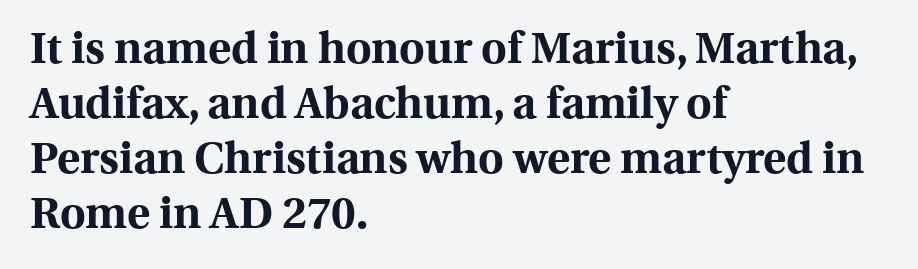
{"serif": "yes", "italic": "no", "bold": "yes", "weight": "bold", "width": "normal", "x_height": "medium", "monospaced": "no", "underline": "no", "align": "left", "line_spacing": "normal", "line_spacing_ratio": 1.25, "letter_spacing": "normal", "letter_spacing_em": 0.0, "glyph_px": 44}
